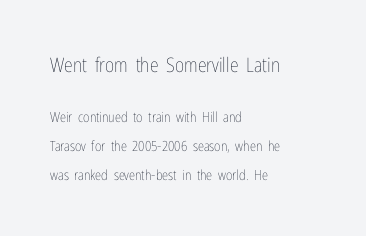
Q: Is the text bold? A: No.
Q: Is the text italic (slanted)? A: No, it is upright.
Q: Is the text underlined? A: No.
Q: How is the paragraph aligned? A: Left-aligned.
Q: Is the spacing between letters normal or unusually wide? A: Normal.
Q: Is the spacing between lines tight, normal or loose? A: Loose.
Q: Which block of text is set in a larger size, the first (top) or the second (bottom)? A: The first (top) one.
